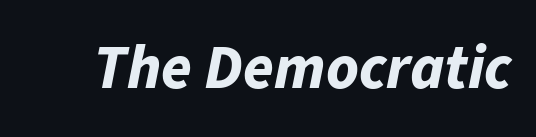
The type is set solid horizontally, with unmodified tracking. The letters are slanted; this is an italic face. Typographic density is high because the face is bold. Varying glyph widths throughout — classic text-font behaviour. The string is rendered with underlining switched off.
